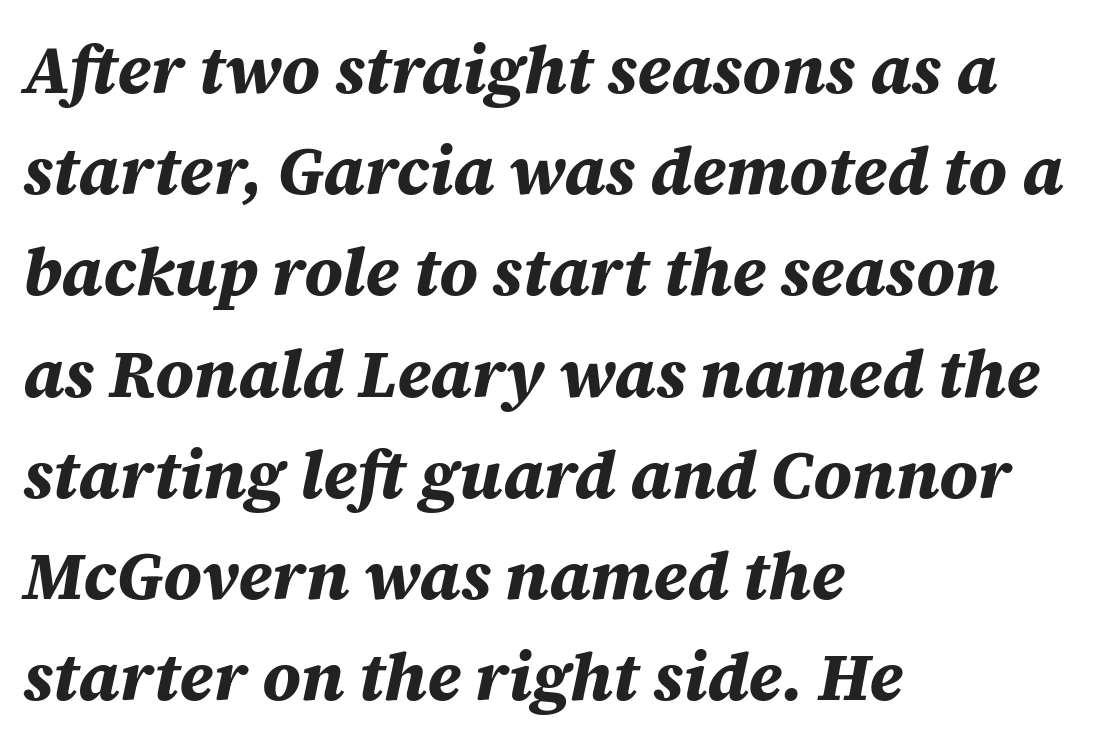
The image shows 67 px bold type, italic (leaning right); set left-aligned, normal line spacing (1.51x), normal letter spacing, not underlined; medium stroke contrast and a large x-height.
